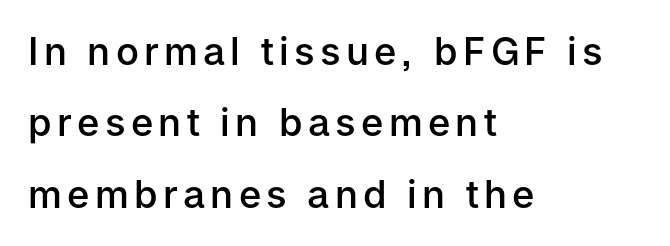
Q: Is the text bold? A: Semi-bold.
Q: Is the text italic (slanted)? A: No, it is upright.
Q: Is the typeface a serif or a sans-serif typeface? A: Sans-serif.
Q: Is the text underlined? A: No.
Q: How is the paragraph aligned? A: Left-aligned.
Q: Width (condensed, normal, or wide)? A: Normal.
Q: Stroke contrast? A: Low.
Q: x-height? A: Medium.
Q: Monospaced? A: No.
